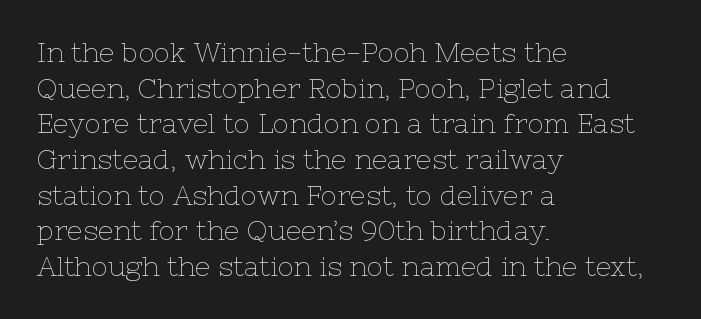
Q: Is the text bold? A: No.
Q: Is the text italic (slanted)? A: No, it is upright.
Q: Is the text underlined? A: No.
Q: How is the paragraph aligned? A: Left-aligned.
Q: Is the spacing between letters normal or unusually wide? A: Normal.
Q: Is the spacing between lines tight, normal or loose? A: Normal.
